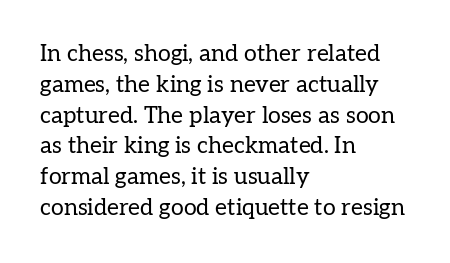
The image shows 23 px text type, upright; set left-aligned, normal line spacing (1.34x), normal letter spacing, not underlined.
